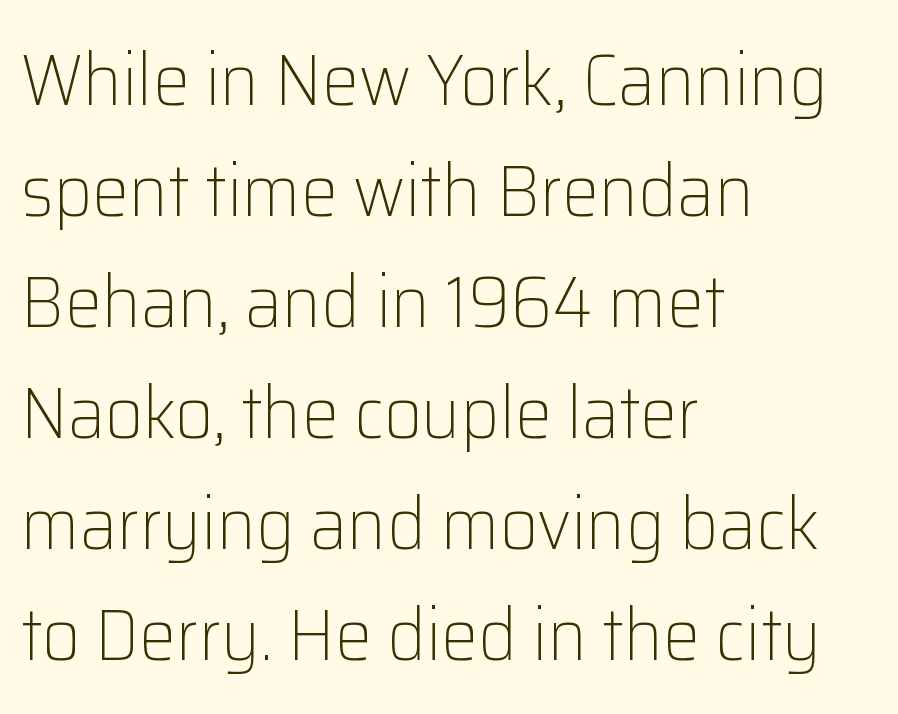
The image shows 74 px light sans-serif type, upright; set left-aligned, normal line spacing (1.5x), normal letter spacing, not underlined; low stroke contrast and a medium x-height.
